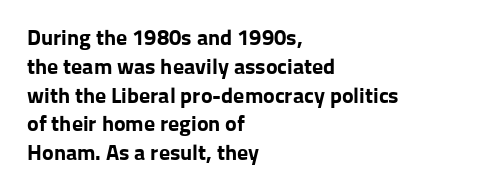
The image shows 22 px bold type, upright; set left-aligned, normal line spacing (1.31x), normal letter spacing, not underlined.
